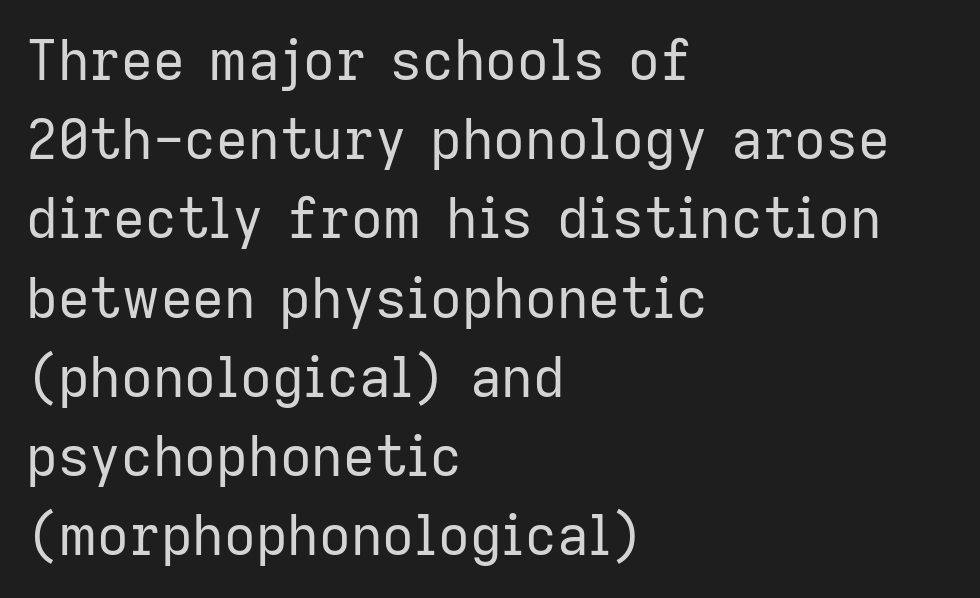
The image shows 55 px regular-weight sans-serif type, upright; set left-aligned, normal line spacing (1.44x), normal letter spacing, not underlined; low stroke contrast and a medium x-height.
